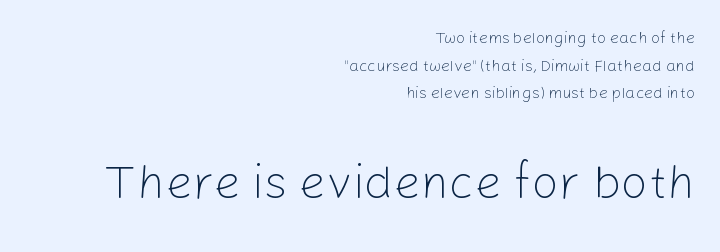
{"serif": "no", "italic": "no", "bold": "no", "weight": "light", "width": "normal", "stroke_contrast": "low", "x_height": "medium", "monospaced": "no", "underline": "no", "align": "right", "line_spacing_ratio": 1.72, "letter_spacing": "normal", "letter_spacing_em": 0.0, "larger_block": "second", "size_ratio": 3.0, "glyph_px": 48}
